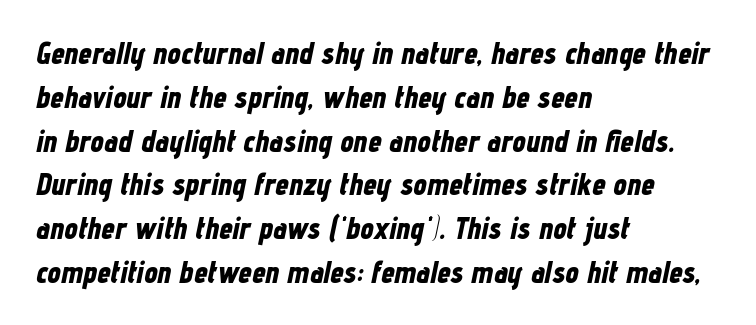
This sample is left-justified, so line endings fall wherever the words run out. Is this a fixed-width face? No — the glyphs have proportional, varying widths. Honestly, there is no underline to notice here at all. Observe the ordinary spacing: letters are neighbours, not strangers. Quick note: italic.
